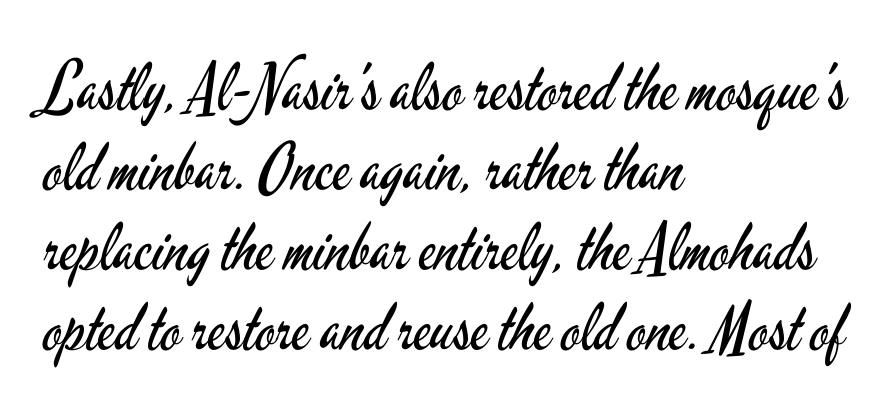
Anything drawn beneath the words? Only blank space. This is sans-serif lettering, the kind often seen on screens and signage. The letters advance in unequal steps, a hallmark of proportional type. Tracking here is standard; glyphs follow each other at the usual distance. Bold? No — there's no thickening of the strokes.
